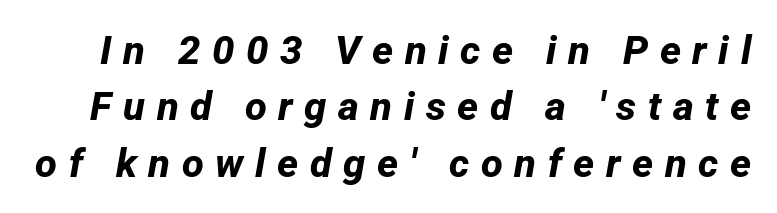
{"serif": "no", "bold": "yes", "weight": "bold", "width": "normal", "stroke_contrast": "low", "x_height": "medium", "monospaced": "no", "underline": "no", "line_spacing": "normal", "line_spacing_ratio": 1.41, "letter_spacing": "wide", "letter_spacing_em": 0.29, "glyph_px": 40}
